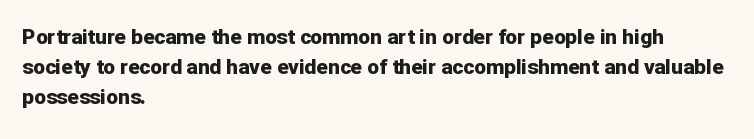
Q: Is the text bold? A: Yes.
Q: Is the text italic (slanted)? A: No, it is upright.
Q: Is the text underlined? A: No.
Q: How is the paragraph aligned? A: Left-aligned.
Q: Is the spacing between letters normal or unusually wide? A: Normal.
Q: Is the spacing between lines tight, normal or loose? A: Normal.
